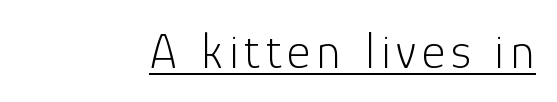
The image shows 51 px light sans-serif type, upright; set underlined; low stroke contrast and a medium x-height.
